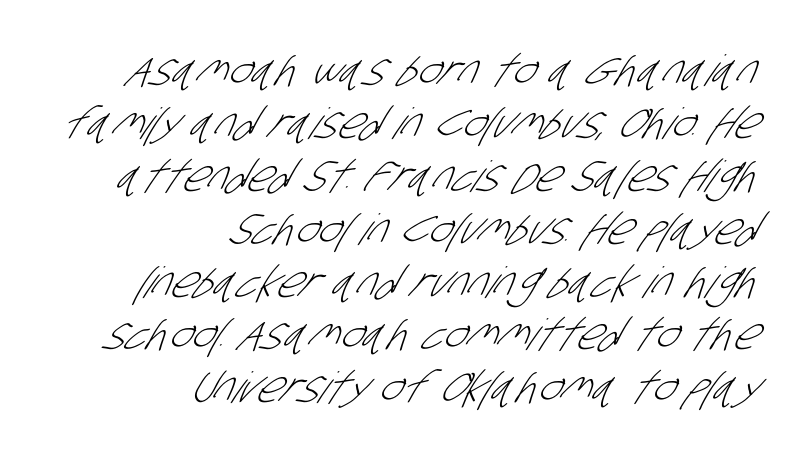
These lines are rendered in a variable-pitch font. No letter is thick-stroked: the sample isn't bold. Each row of text sits above clean, open space. If you drew a ruler down the right edge, every line would touch it. Letter spacing: default. You can tell from the bare stems that sans-serif type was used.
